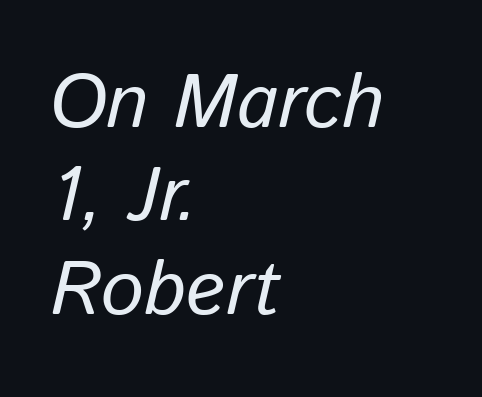
These lines keep a tight, regular rhythm from letter to letter. The space beneath each line is pristine and unruled. Line starts are locked; line ends wander. Italic? Definitely — the glyphs are oblique. You could not count columns in this text — the font is proportionally spaced.
